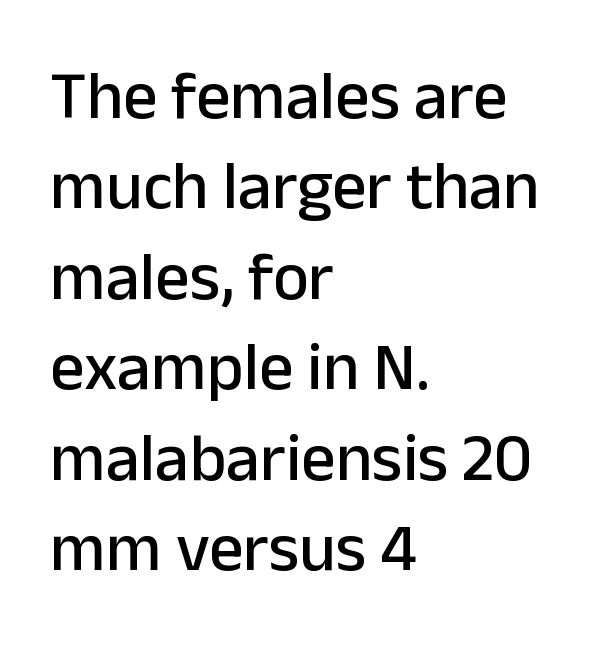
{"serif": "no", "italic": "no", "width": "normal", "stroke_contrast": "low", "x_height": "medium", "monospaced": "no", "underline": "no", "align": "left", "line_spacing": "normal", "line_spacing_ratio": 1.33, "letter_spacing": "normal", "letter_spacing_em": 0.0, "glyph_px": 68}
